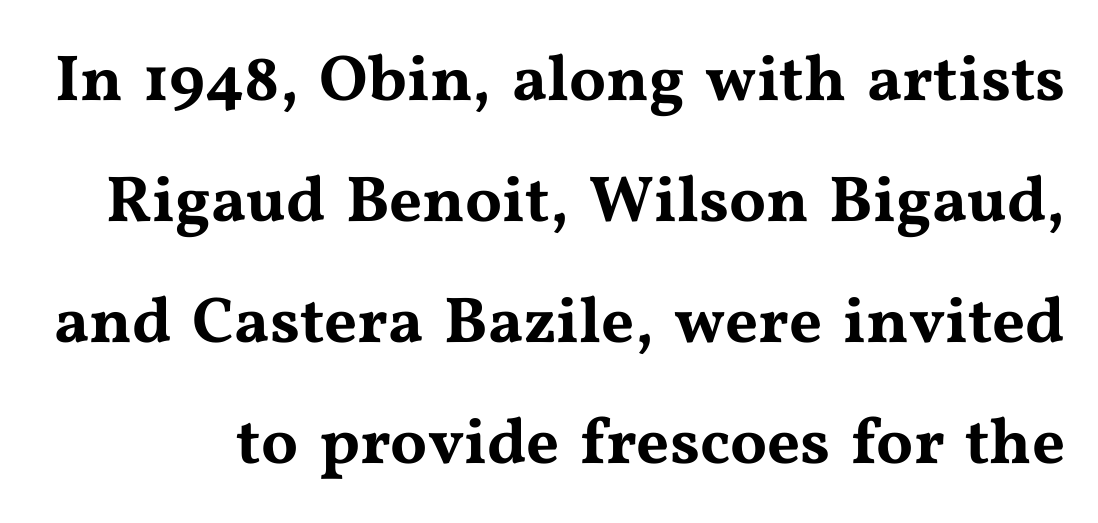
The image shows 65 px wide serif type, upright; set line spacing 1.86x, normal letter spacing, not underlined; medium stroke contrast and a medium x-height.
